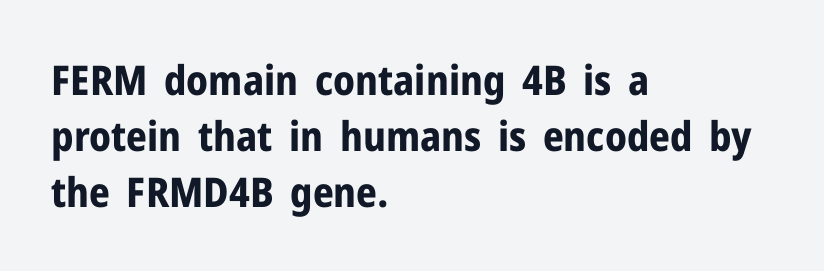
The strip under each line holds only bare page. When letters stand straight like this, we call the style roman or upright. Line beginnings align vertically; line endings do not. These lines sit exactly where default settings would place them. Short note: letters normally spaced.
